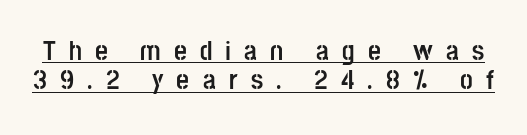
Descenders here cross a horizontal rule under the line. I'd describe the lettering as bold — thick and assertive. The leading is snug, giving the passage a crowded texture. Proportional: the letters do not fall into vertical columns. Substantial extra tracking has been applied to these lines.
